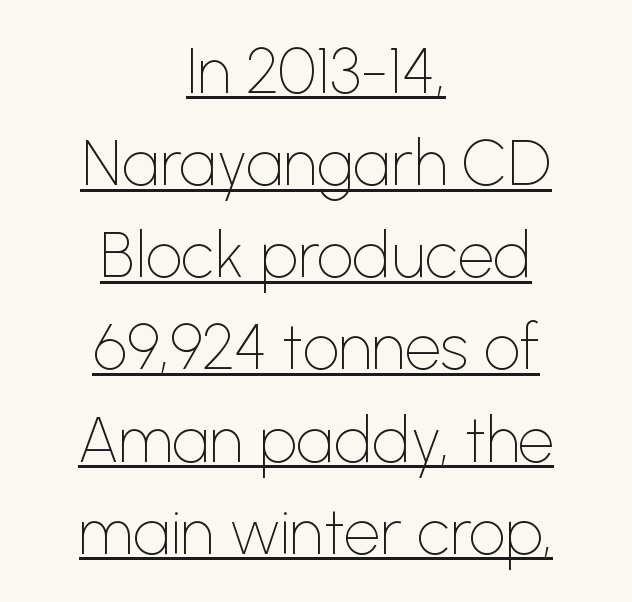
The image shows 64 px thin sans-serif type, upright; set centered, normal line spacing (1.44x), normal letter spacing, underlined; low stroke contrast and a medium x-height.
